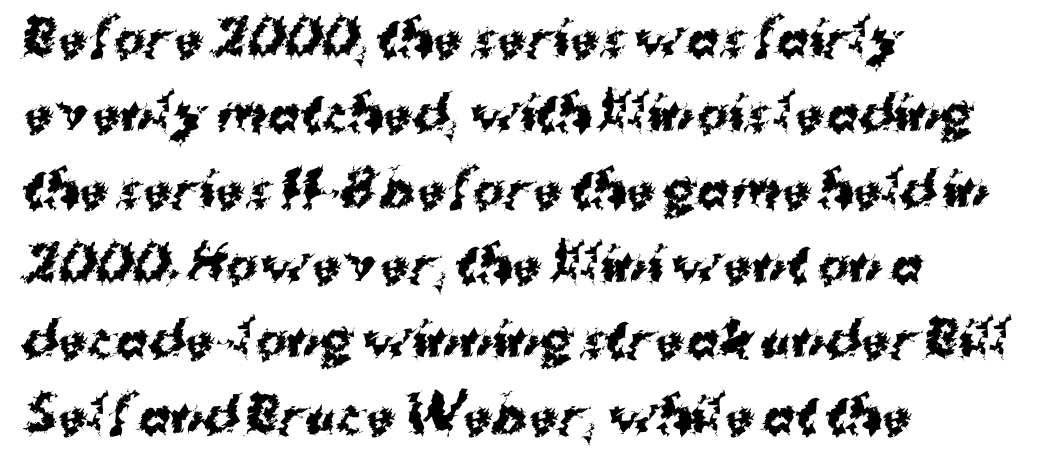
The typesetter chose a ragged-right arrangement here. These lines are rendered in a variable-pitch font. Each new line begins a customary step beneath the previous one. Rule under the text: the space is simply empty. Note: no serifs on the glyphs. Plenty of ink on the page — the face is bold.
